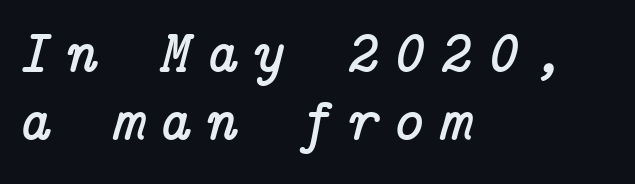
These lines have a slow, spaced-out rhythm from letter to letter. Is the block centered? No — it sits flush against the left margin. Honestly, the rows look squashed on top of each other. Quick note: italic. The glyphs are unaccompanied by any horizontal stroke below them.
